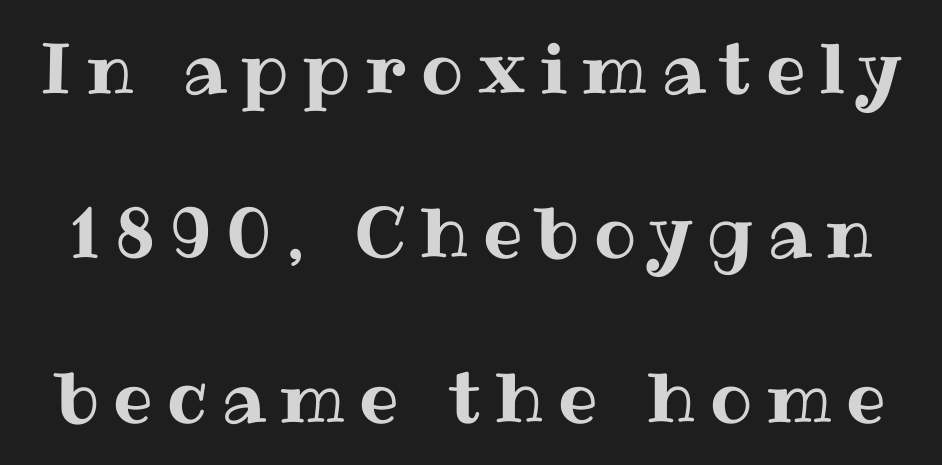
The strip under each line holds only bare page. You could not count columns in this text — the font is proportionally spaced. Style check: upright. In terms of letterspacing, this is a distinctly airy, spread setting. Vertically, the passage feels expansive, rows floating well apart.
